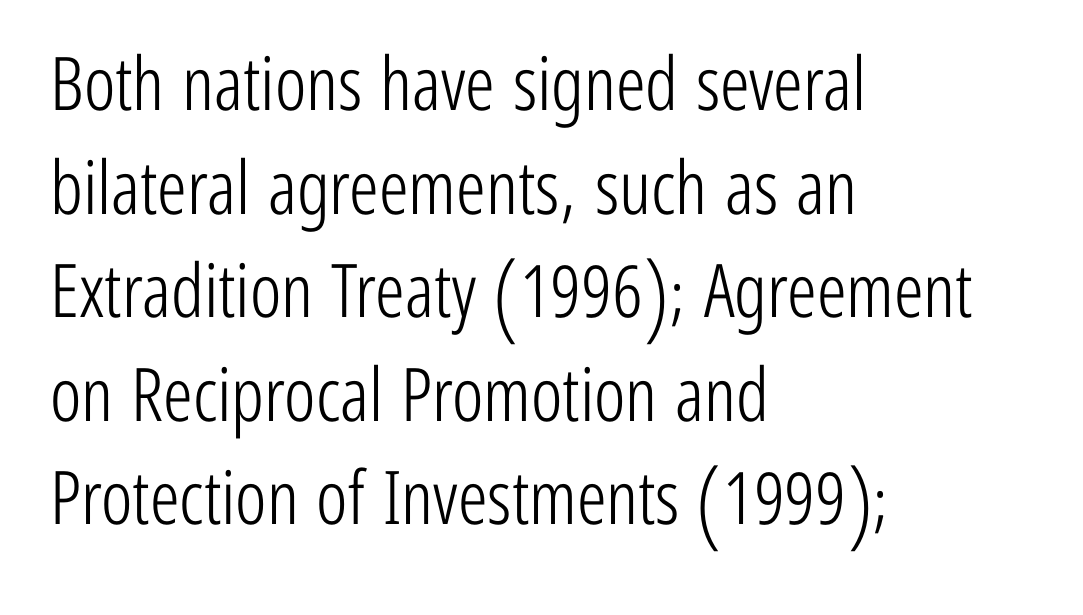
{"serif": "no", "italic": "no", "bold": "no", "weight": "light", "width": "condensed", "stroke_contrast": "low", "x_height": "medium", "monospaced": "no", "underline": "no", "align": "left", "line_spacing": "normal", "line_spacing_ratio": 1.4, "letter_spacing": "normal", "letter_spacing_em": 0.0, "glyph_px": 74}
